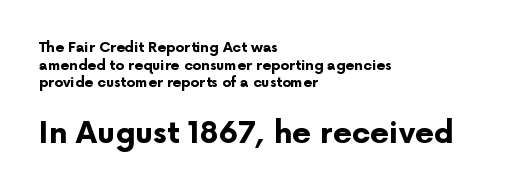
Q: Is the text bold? A: Yes.
Q: Is the text italic (slanted)? A: No, it is upright.
Q: Is the typeface a serif or a sans-serif typeface? A: Sans-serif.
Q: Is the text underlined? A: No.
Q: How is the paragraph aligned? A: Left-aligned.
Q: Is the spacing between letters normal or unusually wide? A: Normal.
Q: Is the spacing between lines tight, normal or loose? A: Normal.
Q: Which block of text is set in a larger size, the first (top) or the second (bottom)? A: The second (bottom) one.
Q: Width (condensed, normal, or wide)? A: Normal.
Q: Stroke contrast? A: Low.
Q: x-height? A: Medium.
Q: Monospaced? A: No.
